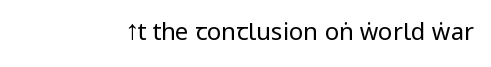
{"italic": "no", "bold": "no", "underline": "no", "letter_spacing": "normal", "letter_spacing_em": 0.0, "glyph_px": 24}
